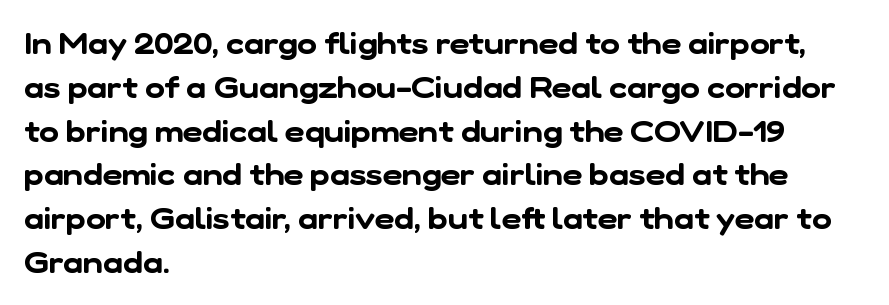
Q: Is the typeface a serif or a sans-serif typeface? A: Sans-serif.
Q: Is the text underlined? A: No.
Q: How is the paragraph aligned? A: Left-aligned.
Q: Is the spacing between letters normal or unusually wide? A: Normal.
Q: Is the spacing between lines tight, normal or loose? A: Normal.
Q: Width (condensed, normal, or wide)? A: Normal.
Q: Stroke contrast? A: Low.
Q: x-height? A: Medium.
Q: Monospaced? A: No.
